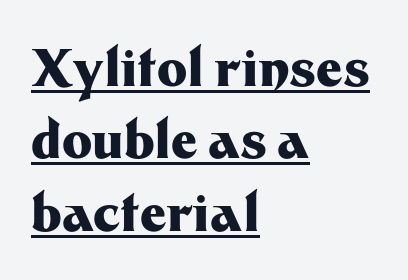
{"serif": "no", "italic": "no", "bold": "yes", "weight": "heavy", "width": "normal", "stroke_contrast": "medium", "x_height": "medium", "monospaced": "no", "underline": "yes", "align": "left", "line_spacing": "normal", "line_spacing_ratio": 1.42, "letter_spacing": "normal", "letter_spacing_em": 0.0, "glyph_px": 51}
